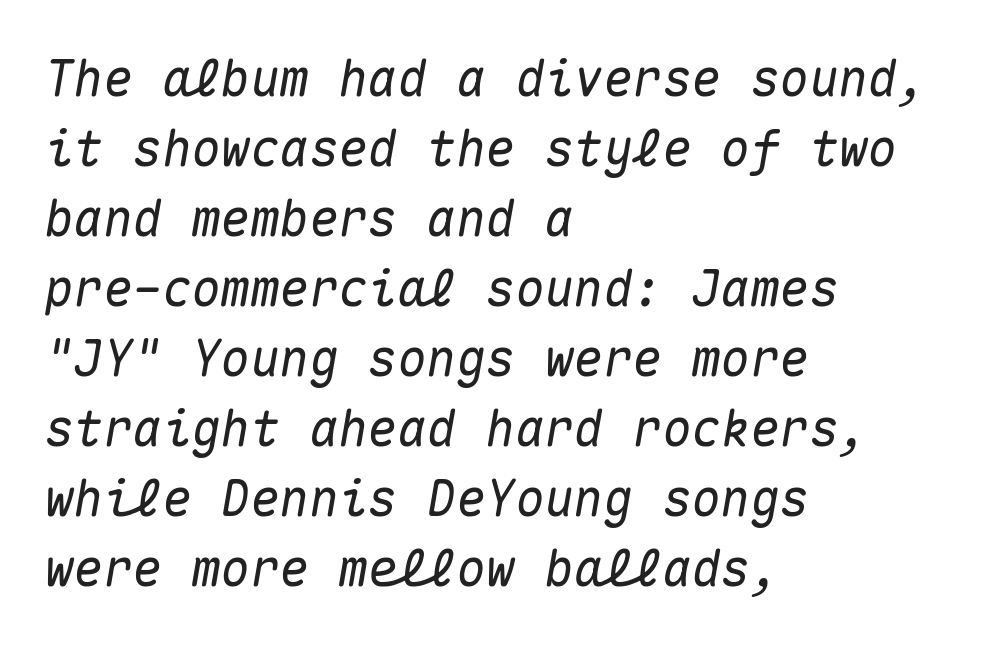
The image shows 49 px text type, italic (leaning right), monospaced; set left-aligned, normal line spacing (1.43x), normal letter spacing, not underlined; medium stroke contrast and a medium x-height.
